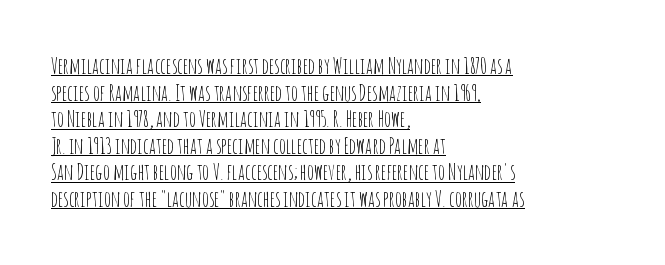
Q: Is the text bold? A: No.
Q: Is the text italic (slanted)? A: No, it is upright.
Q: Is the text underlined? A: Yes.
Q: How is the paragraph aligned? A: Left-aligned.
Q: Is the spacing between letters normal or unusually wide? A: Normal.
